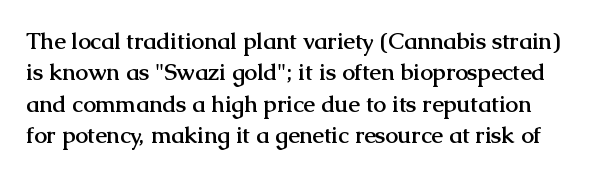
Q: Is the text bold? A: Yes.
Q: Is the text italic (slanted)? A: No, it is upright.
Q: Is the text underlined? A: No.
Q: Is the spacing between letters normal or unusually wide? A: Normal.
Q: Is the spacing between lines tight, normal or loose? A: Normal.
